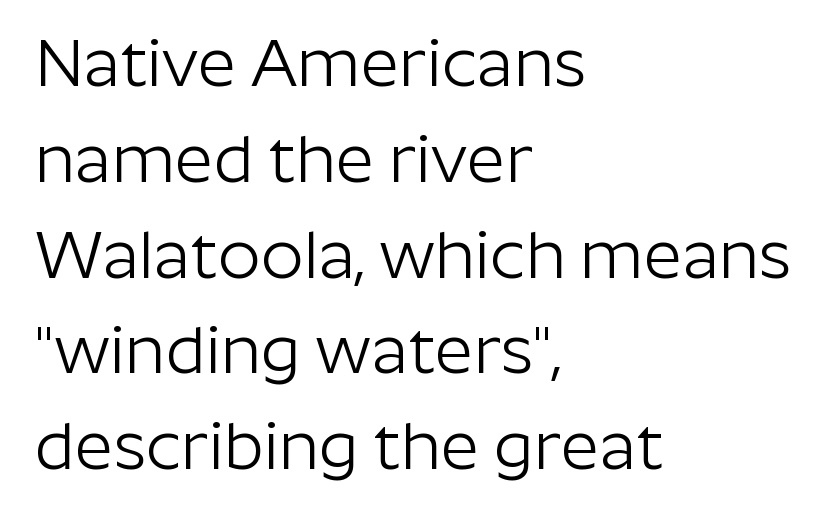
The image shows 67 px light sans-serif type, upright; set left-aligned, normal line spacing (1.43x), normal letter spacing, not underlined; low stroke contrast and a medium x-height.
